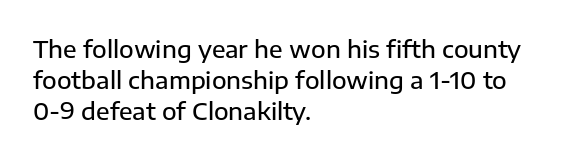
{"italic": "no", "underline": "no", "align": "left", "line_spacing": "normal", "line_spacing_ratio": 1.3, "letter_spacing": "normal", "letter_spacing_em": 0.0, "glyph_px": 24}
